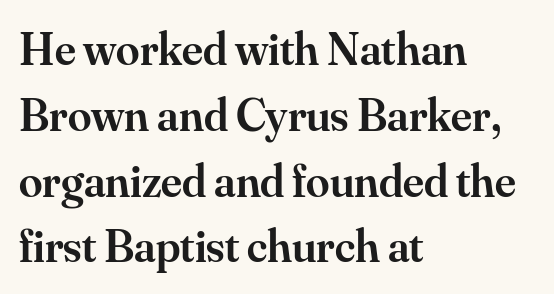
Line starts are locked; line ends wander. Honestly, there is no underline to notice here at all. Think of a printed novel: that variable character pitch is what you see here. Is this a sans? No — the strokes have serifs. Upright lettering throughout. Is the letter spacing exaggerated? No — it looks like the ordinary default.
